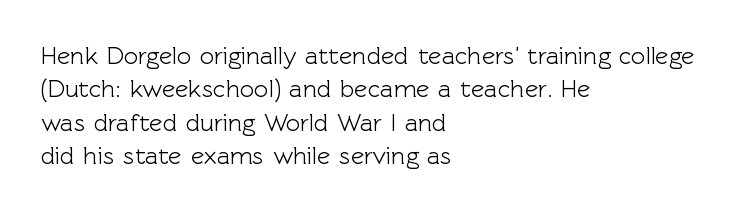
The image shows 25 px text type, upright; set left-aligned, normal line spacing (1.34x), normal letter spacing, not underlined.
